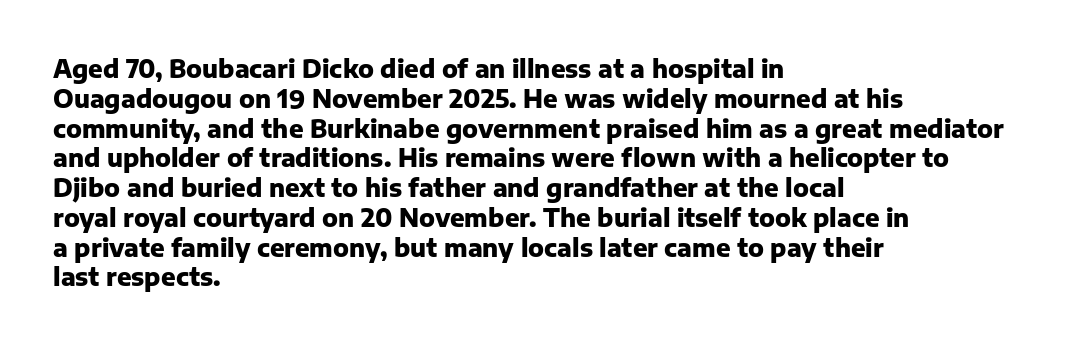
The image shows 24 px bold type, upright; set left-aligned, line spacing 1.24x, normal letter spacing, not underlined.
